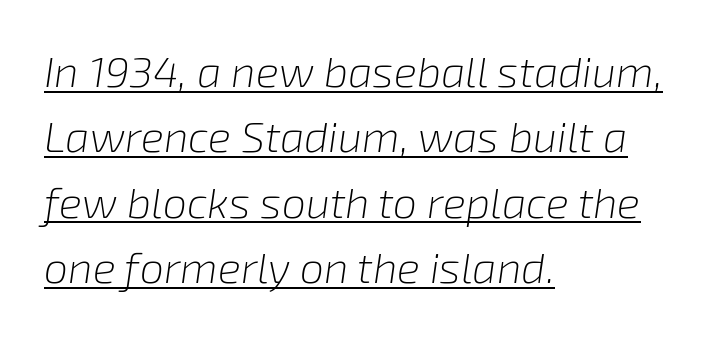
The image shows 43 px light type, italic (leaning right); set left-aligned, normal line spacing (1.52x), normal letter spacing, underlined; low stroke contrast and a medium x-height.
